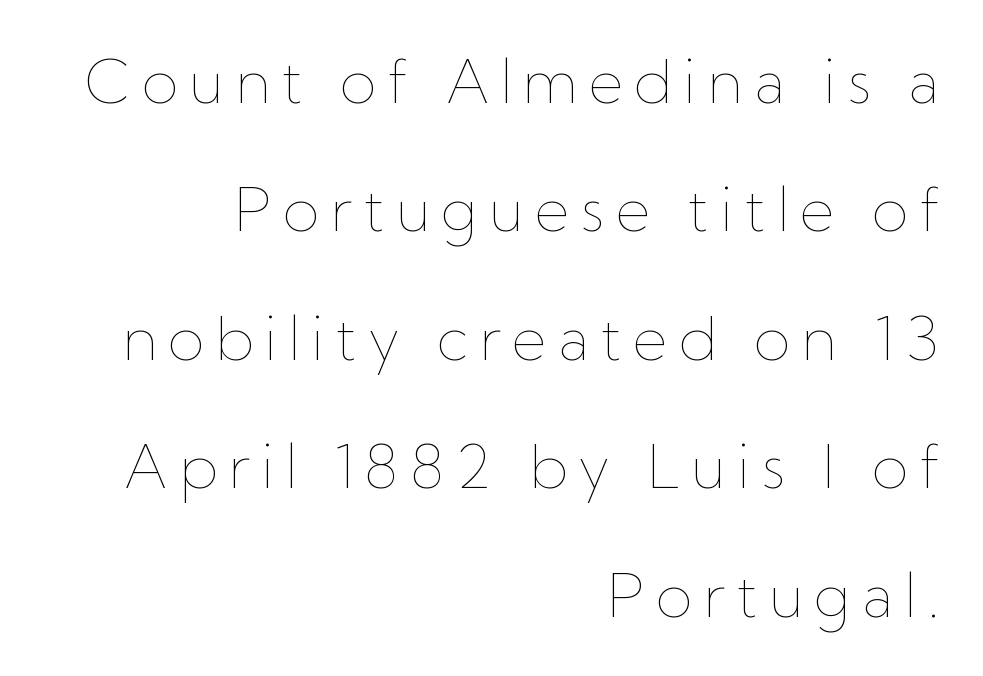
The image shows 60 px thin type, upright; set right-aligned, loose line spacing (2.14x), not underlined; low stroke contrast and a medium x-height.
